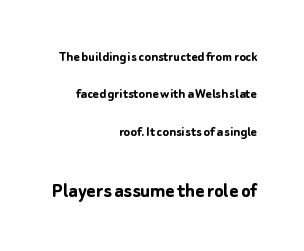
{"italic": "no", "bold": "yes", "underline": "no", "align": "right", "line_spacing": "loose", "line_spacing_ratio": 2.49, "letter_spacing": "normal", "letter_spacing_em": 0.0, "larger_block": "second", "size_ratio": 1.47, "glyph_px": 22}
